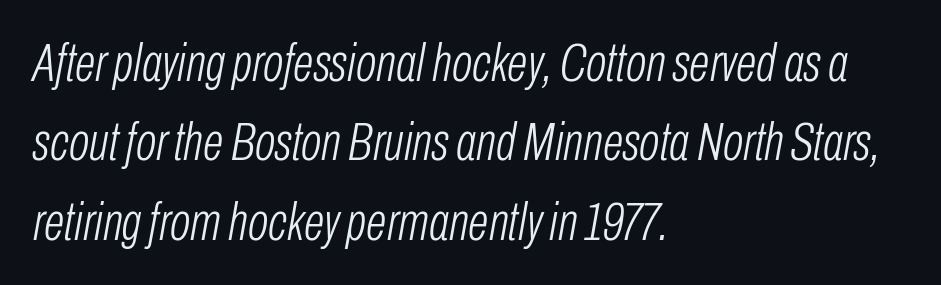
Q: Is the text bold? A: No.
Q: Is the text italic (slanted)? A: Yes, it leans right by about 10 degrees.
Q: Is the text underlined? A: No.
Q: How is the paragraph aligned? A: Left-aligned.
Q: Is the spacing between letters normal or unusually wide? A: Normal.
Q: Is the spacing between lines tight, normal or loose? A: Normal.
Q: Width (condensed, normal, or wide)? A: Condensed.
Q: Stroke contrast? A: Low.
Q: x-height? A: Medium.
Q: Monospaced? A: No.
